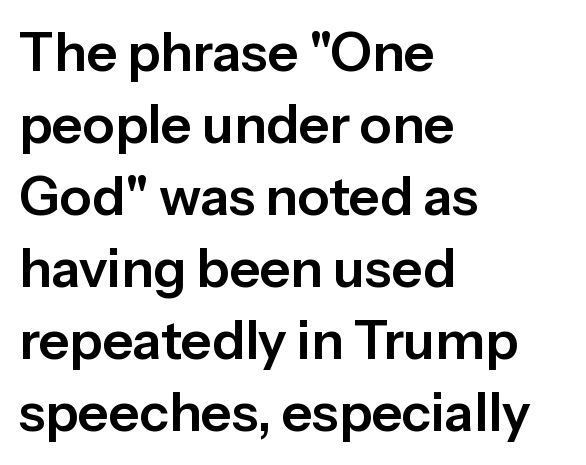
The foot of each line stays bare and open. A typesetter would call this proportional, since set widths differ per character. Does the leading feel generous? No, just average. Which margin do the lines hug? The left one — the right edge is uneven. The horizontal fit of the characters is conventional and even.
